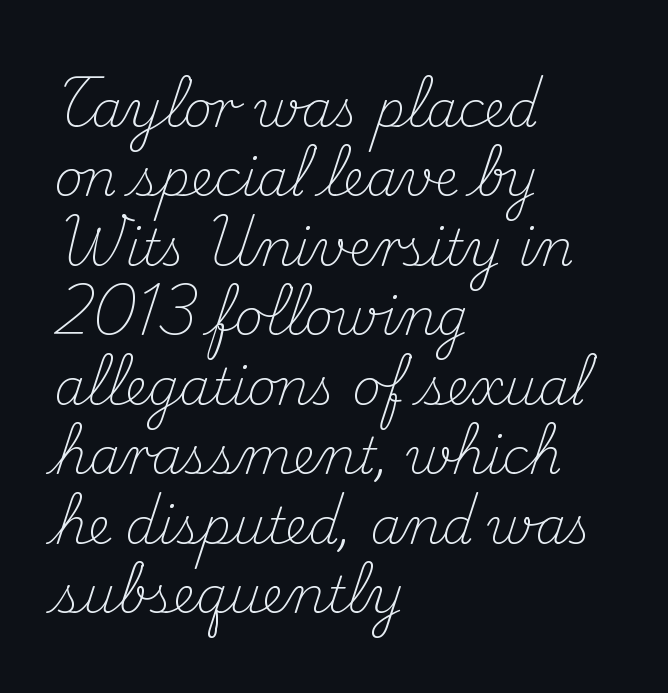
Reading down the column, the eye jumps a familiar distance to each next line. Caption: standard tracking, unaltered. Check under the words: just untouched page.
